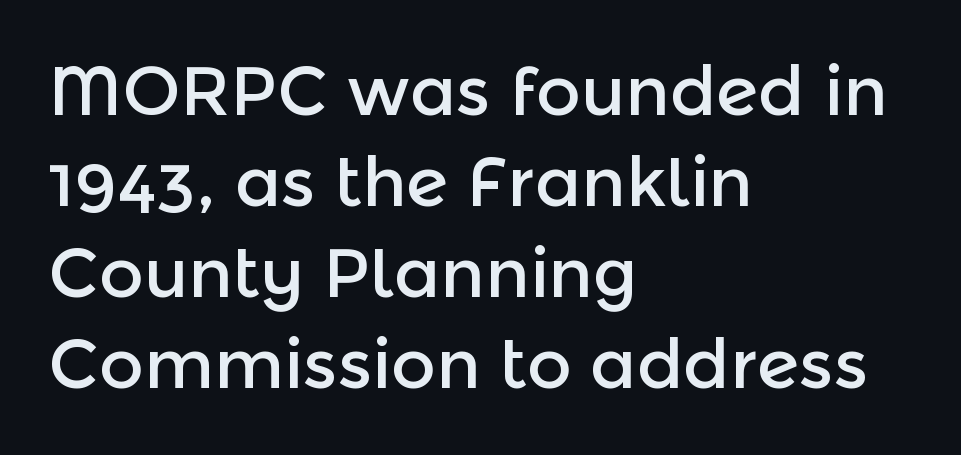
Q: Is the text italic (slanted)? A: No, it is upright.
Q: Is the typeface a serif or a sans-serif typeface? A: Sans-serif.
Q: Is the text underlined? A: No.
Q: How is the paragraph aligned? A: Left-aligned.
Q: Is the spacing between letters normal or unusually wide? A: Normal.
Q: Is the spacing between lines tight, normal or loose? A: Normal.
Q: Width (condensed, normal, or wide)? A: Normal.
Q: x-height? A: Medium.
Q: Monospaced? A: No.
